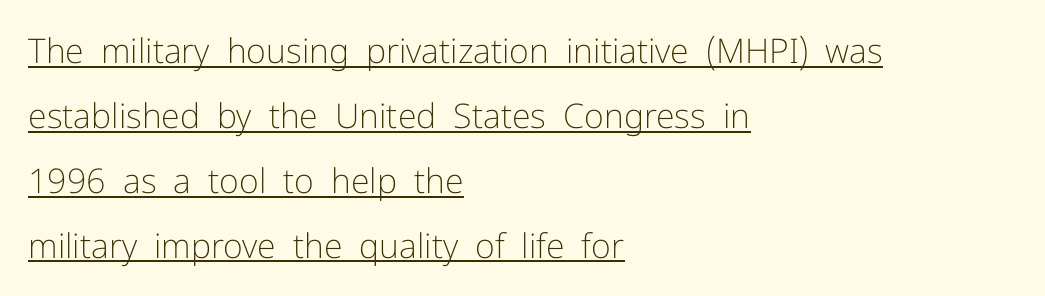
{"serif": "no", "italic": "no", "bold": "no", "weight": "light", "width": "normal", "stroke_contrast": "low", "x_height": "medium", "monospaced": "no", "underline": "yes", "align": "left", "line_spacing": "loose", "line_spacing_ratio": 1.91, "letter_spacing": "normal", "letter_spacing_em": 0.0, "glyph_px": 34}
